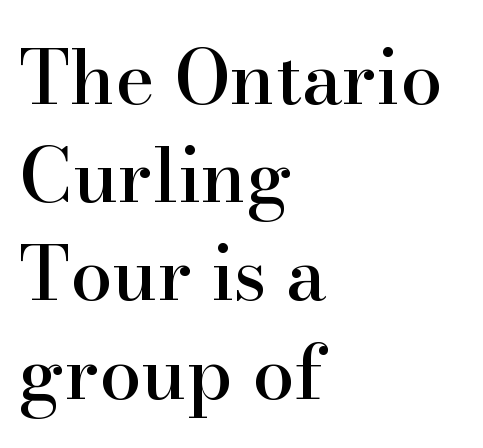
The image shows 75 px serif type, upright; set left-aligned, normal line spacing (1.31x), normal letter spacing, not underlined; high stroke contrast and a small x-height.
